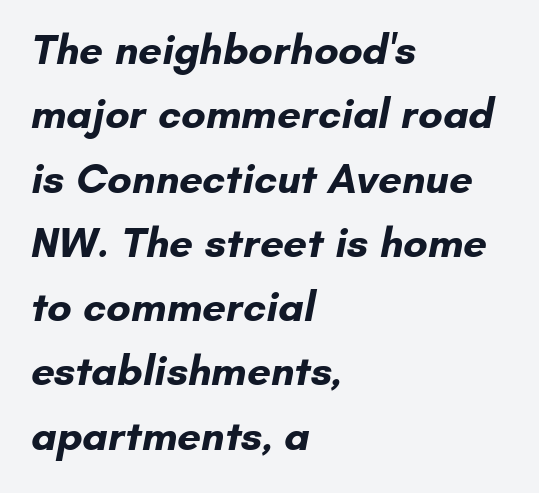
The line texture is even and compact thanks to regular tracking. Looks like regular typesetting: each glyph gets only the width it needs. You'd pick this weight for a headline — it's a proper bold. The font family rendered here belongs to the sans-serif group.
